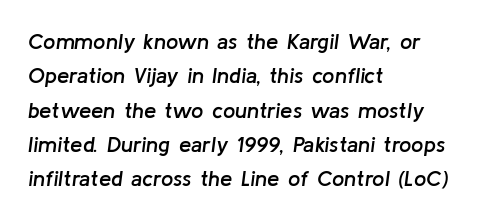
The image shows 22 px text type, italic (leaning right); set left-aligned, normal line spacing (1.56x), normal letter spacing, not underlined.
